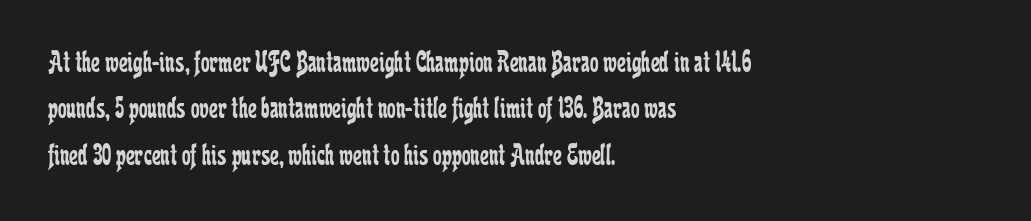
The image shows 31 px regular-weight, condensed serif type, upright; set left-aligned, normal line spacing (1.5x), normal letter spacing, not underlined; low stroke contrast and a medium x-height.
